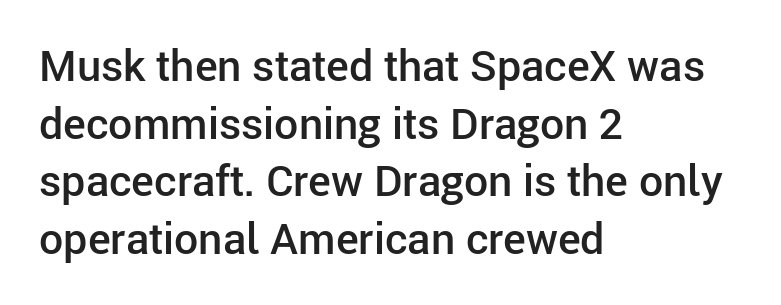
Has an underline been added? It has not. The horizontal fit of the characters is conventional and even. Does the lettering tilt? It doesn't — this is upright. These lines are rendered in a variable-pitch font. Vertical spacing — default.
